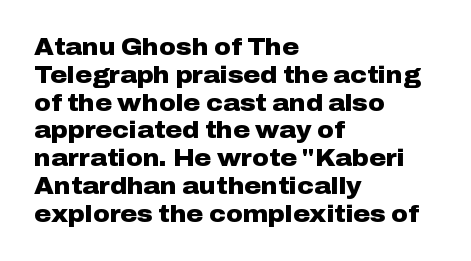
Short and long lines alike share a common starting point at left. Unlike italic type, these characters show no tilt at all. The passage shown is emphatically bold. The face used here is rendered with its standard letterfit. The space beneath each line is pristine and unruled.
